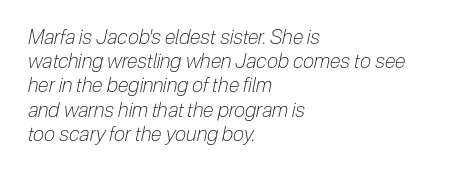
Compared with ordinary roman type, these characters are visibly tilted. This is not heavy type; no bold has been used. Horizontally, the lines are justified to the leading edge only. The passage shown is not underscored anywhere. Is the letter spacing exaggerated? No — it looks like the ordinary default.
